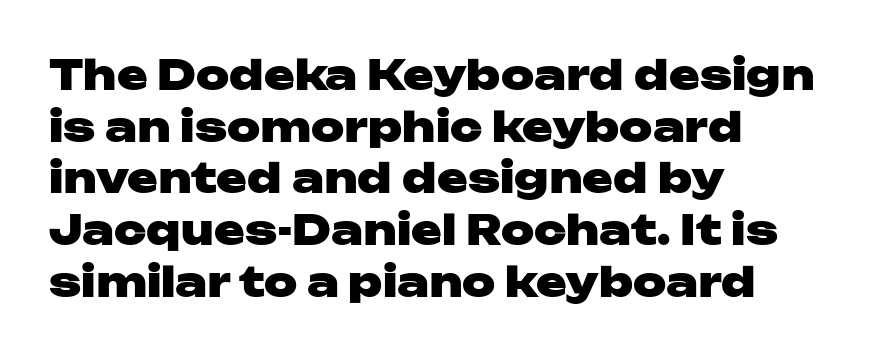
The image shows 41 px heavy, wide sans-serif type, upright; set left-aligned, normal line spacing (1.26x), normal letter spacing, not underlined; low stroke contrast and a medium x-height.
